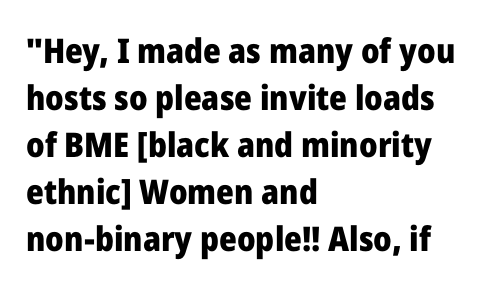
The image shows 34 px heavy sans-serif type, upright; set left-aligned, normal line spacing (1.38x), normal letter spacing, not underlined; low stroke contrast and a medium x-height.
